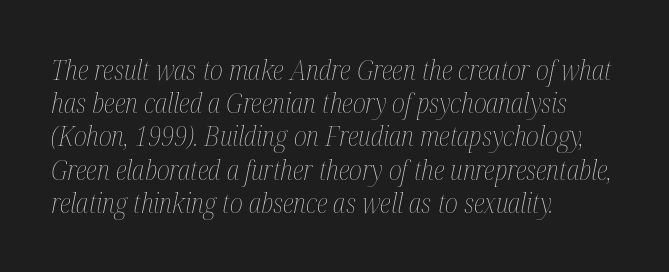
The image shows 27 px text type, italic (leaning right); set left-aligned, line spacing 1.23x, normal letter spacing, not underlined.
